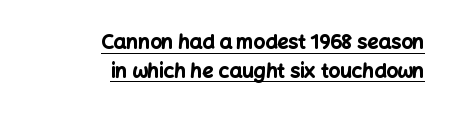
Q: Is the text bold? A: Yes.
Q: Is the text italic (slanted)? A: No, it is upright.
Q: Is the text underlined? A: Yes.
Q: How is the paragraph aligned? A: Right-aligned.
Q: Is the spacing between letters normal or unusually wide? A: Normal.
Q: Is the spacing between lines tight, normal or loose? A: Normal.
